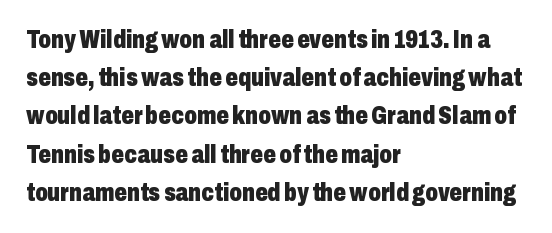
Q: Is the text bold? A: Yes.
Q: Is the text italic (slanted)? A: No, it is upright.
Q: Is the text underlined? A: No.
Q: How is the paragraph aligned? A: Left-aligned.
Q: Is the spacing between letters normal or unusually wide? A: Normal.
Q: Is the spacing between lines tight, normal or loose? A: Normal.
